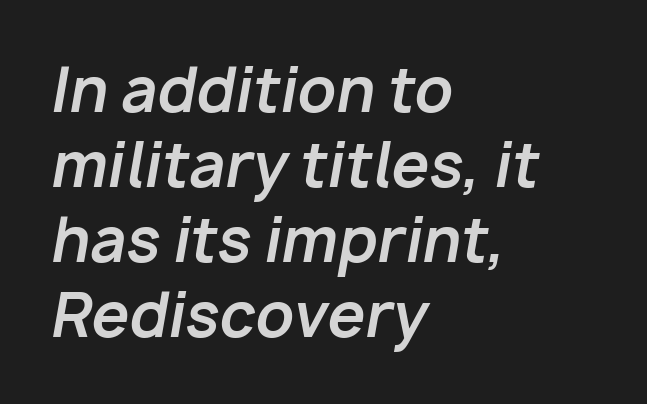
The image shows 60 px bold type, italic (leaning right); set left-aligned, normal line spacing (1.25x), normal letter spacing, not underlined; low stroke contrast and a medium x-height.
